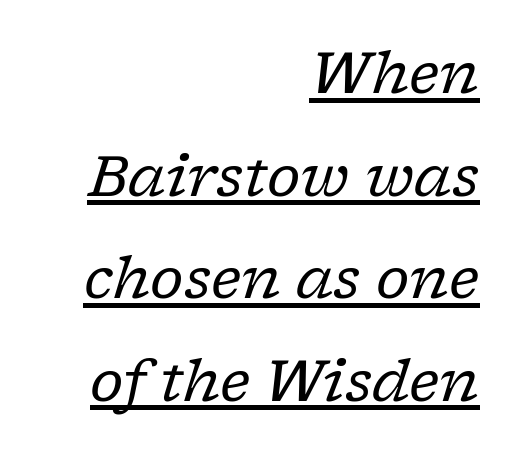
{"serif": "yes", "italic": "yes", "lean": "right", "slant_degrees": 17, "bold": "no", "weight": "regular", "width": "normal", "stroke_contrast": "low", "x_height": "medium", "monospaced": "no", "underline": "yes", "align": "right", "line_spacing_ratio": 1.8, "letter_spacing": "normal", "letter_spacing_em": 0.0, "glyph_px": 57}
